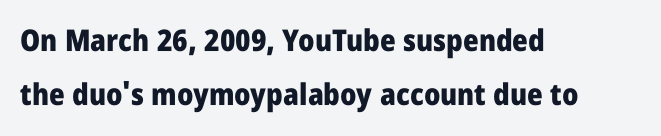
The image shows 30 px heavy, condensed sans-serif type, upright; set left-aligned, line spacing 1.79x, normal letter spacing, not underlined; low stroke contrast and a large x-height.
